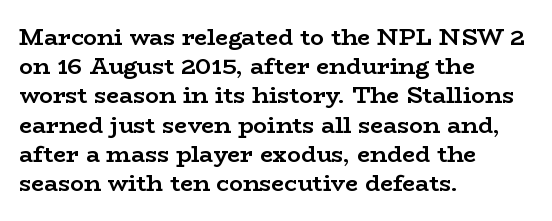
{"italic": "no", "bold": "yes", "underline": "no", "align": "left", "line_spacing": "normal", "line_spacing_ratio": 1.27, "letter_spacing": "normal", "letter_spacing_em": 0.0, "glyph_px": 23}
